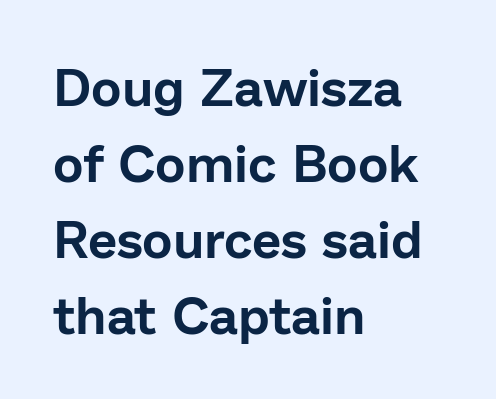
The image shows 52 px sans-serif type, upright; set left-aligned, normal line spacing (1.46x), normal letter spacing, not underlined; low stroke contrast and a medium x-height.
